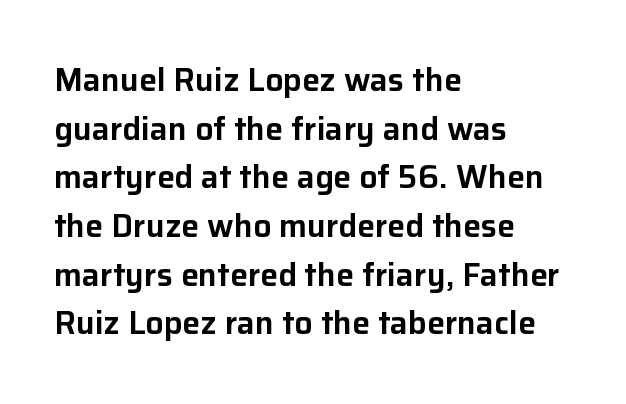
The image shows 32 px sans-serif type, upright; set left-aligned, normal line spacing (1.52x), normal letter spacing, not underlined; low stroke contrast and a medium x-height.
